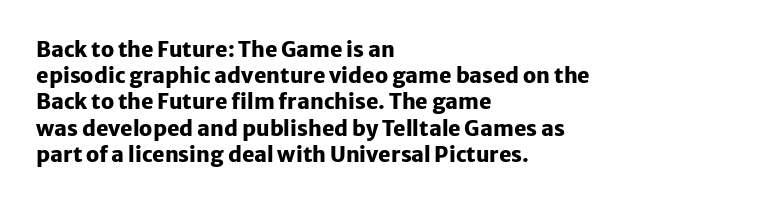
Q: Is the text bold? A: Yes.
Q: Is the text italic (slanted)? A: No, it is upright.
Q: Is the text underlined? A: No.
Q: How is the paragraph aligned? A: Left-aligned.
Q: Is the spacing between letters normal or unusually wide? A: Normal.
Q: Is the spacing between lines tight, normal or loose? A: Normal.
